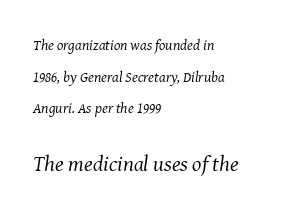
{"italic": "yes", "lean": "right", "slant_degrees": 8, "bold": "no", "underline": "no", "align": "left", "line_spacing": "loose", "line_spacing_ratio": 2.11, "letter_spacing": "normal", "letter_spacing_em": 0.0, "larger_block": "second", "size_ratio": 1.47, "glyph_px": 22}
